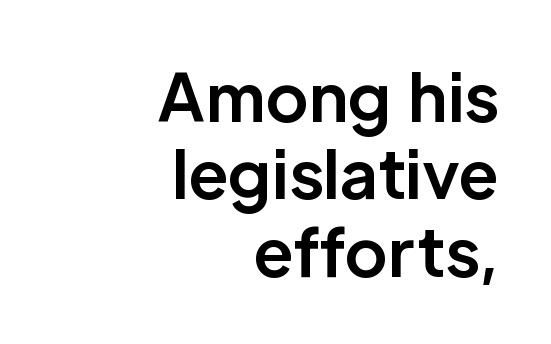
{"serif": "no", "italic": "no", "bold": "yes", "weight": "bold", "width": "normal", "stroke_contrast": "low", "x_height": "medium", "monospaced": "no", "underline": "no", "align": "right", "line_spacing_ratio": 1.19, "letter_spacing": "normal", "letter_spacing_em": 0.0, "glyph_px": 65}
